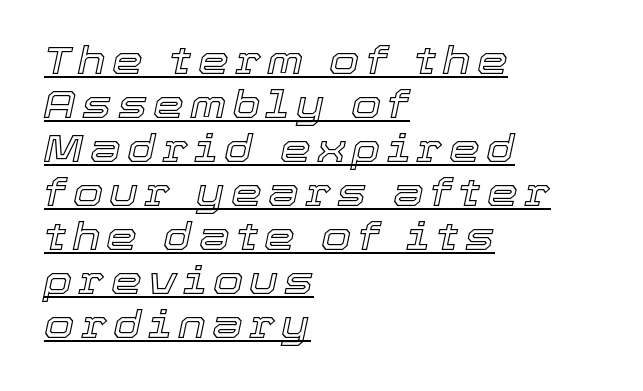
These characters rest on top of a visible drawn line. This is oblique type, the kind used for emphasis or titles. Does the copy run flush right? No — it runs flush left. You could not count columns in this text — the font is proportionally spaced. If you measured baseline to baseline, you'd find a short distance.
